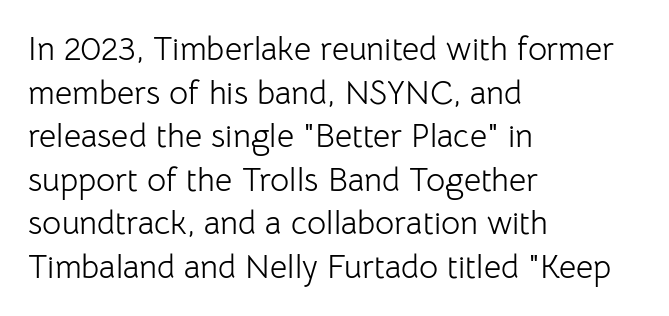
{"serif": "no", "italic": "no", "bold": "no", "weight": "light", "width": "normal", "stroke_contrast": "low", "x_height": "medium", "monospaced": "no", "underline": "no", "align": "left", "line_spacing": "normal", "line_spacing_ratio": 1.32, "letter_spacing": "normal", "letter_spacing_em": 0.0, "glyph_px": 33}
